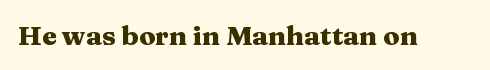
What stands out about the letter spacing? Nothing — it is the standard amount. No italicization has been applied; the sample stays upright. The gap between lines stays unmarked. Thick stems and heavy bowls — unmistakably bold.
